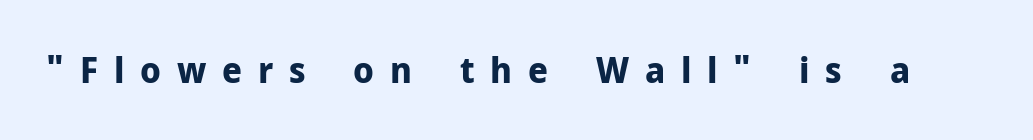
Bare-footed words on every line. You could not count columns in this text — the font is proportionally spaced. Bold? Absolutely — the strokes are thick and heavy. Italic: no, the glyphs are upright roman.
